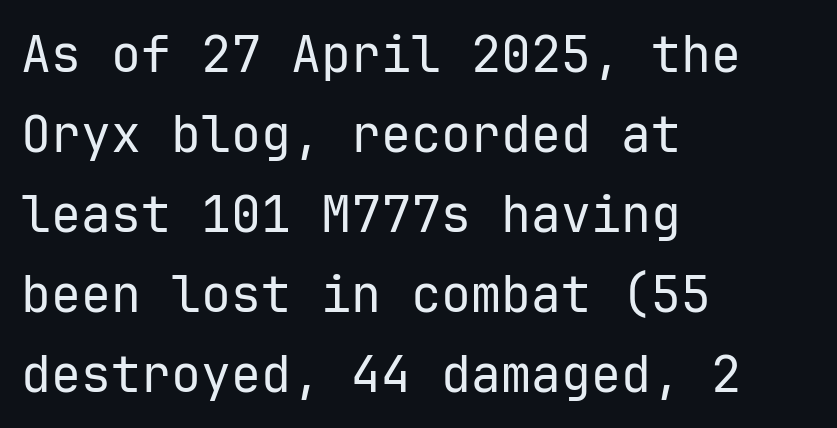
The image shows 50 px regular-weight sans-serif type, upright; set left-aligned, normal line spacing (1.6x), normal letter spacing, not underlined; low stroke contrast and a medium x-height.
